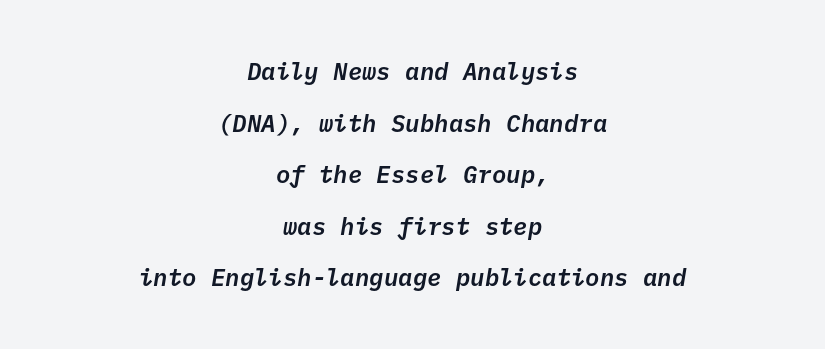
Letters rest on an invisible, unmarked baseline. Observe the lean: these are italic letterforms. The rendering keeps characters at their native spacing. The rendering uses a large line-height, opening up the rows. Short and long lines alike share a common midpoint.
